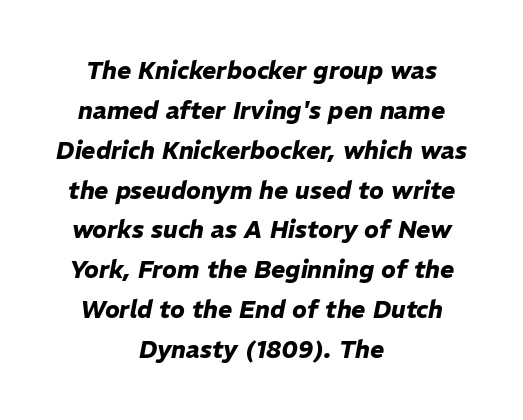
Q: Is the text bold? A: Yes.
Q: Is the text italic (slanted)? A: Yes, it leans right by about 11 degrees.
Q: Is the text underlined? A: No.
Q: How is the paragraph aligned? A: Centered.
Q: Is the spacing between letters normal or unusually wide? A: Normal.
Q: Is the spacing between lines tight, normal or loose? A: Normal.
